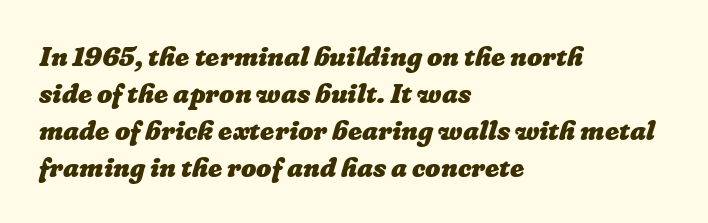
The image shows 27 px bold type; set left-aligned, normal line spacing (1.37x), normal letter spacing, not underlined.
